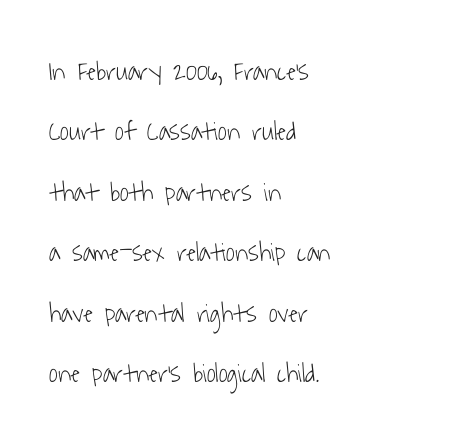
Q: Is the text bold? A: No.
Q: Is the text underlined? A: No.
Q: How is the paragraph aligned? A: Left-aligned.
Q: Is the spacing between letters normal or unusually wide? A: Normal.
Q: Is the spacing between lines tight, normal or loose? A: Loose.
